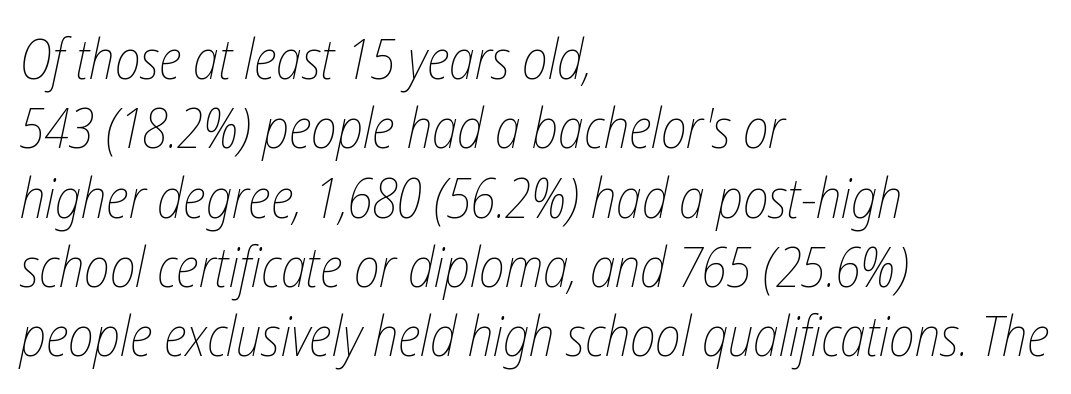
{"italic": "yes", "lean": "right", "slant_degrees": 12, "bold": "no", "weight": "thin", "width": "condensed", "stroke_contrast": "low", "x_height": "medium", "monospaced": "no", "underline": "no", "align": "left", "line_spacing": "normal", "line_spacing_ratio": 1.26, "letter_spacing": "normal", "letter_spacing_em": 0.0, "glyph_px": 55}
